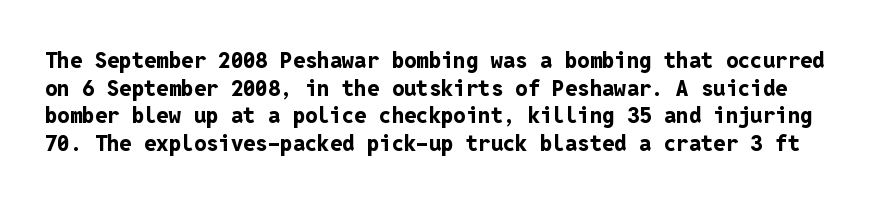
Q: Is the text bold? A: Yes.
Q: Is the text italic (slanted)? A: No, it is upright.
Q: Is the text underlined? A: No.
Q: Is the spacing between letters normal or unusually wide? A: Normal.
Q: Is the spacing between lines tight, normal or loose? A: Normal.
